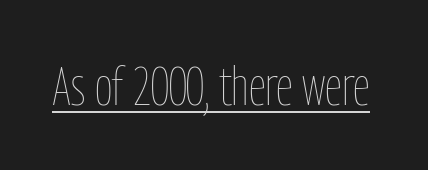
This is not heavy type; no bold has been used. Posture: upright roman. A typesetter would call this proportional, since set widths differ per character. In designer terms, the underline attribute is active on this setting. Standard letterfit; no display-style spreading of the glyphs.
